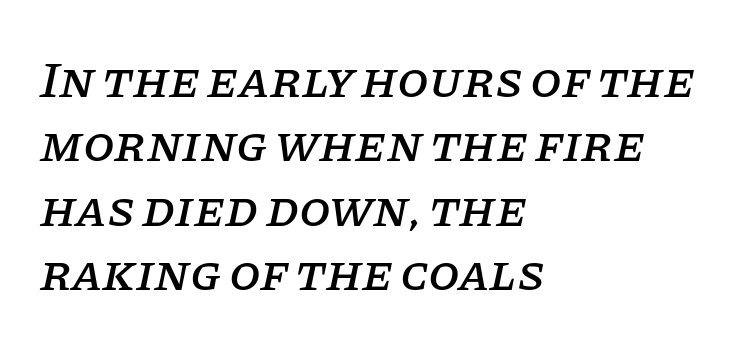
Q: Is the text italic (slanted)? A: Yes, it leans right by about 11 degrees.
Q: Is the typeface a serif or a sans-serif typeface? A: Serif.
Q: Is the text underlined? A: No.
Q: How is the paragraph aligned? A: Left-aligned.
Q: Is the spacing between letters normal or unusually wide? A: Normal.
Q: Is the spacing between lines tight, normal or loose? A: Normal.
Q: Width (condensed, normal, or wide)? A: Normal.
Q: Stroke contrast? A: Low.
Q: x-height? A: Large.
Q: Monospaced? A: No.
